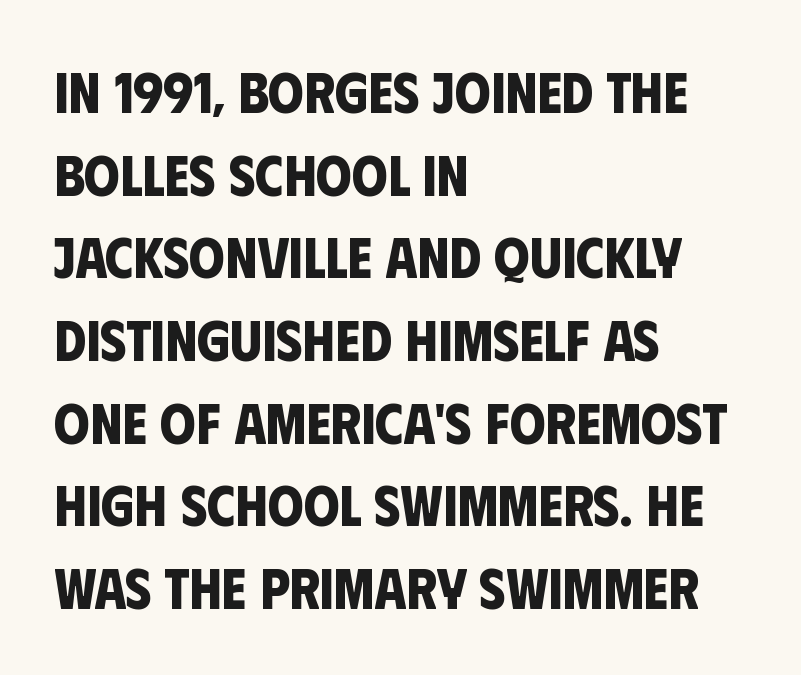
One-word summary of the alignment: left. Evenly set lines give the paragraph a standard silhouette. Caption: standard tracking, unaltered. Character widths vary here, with narrow letters taking less room than wide ones. The space beneath each line is pristine and unruled. Heft: maximum for text — a bold.
